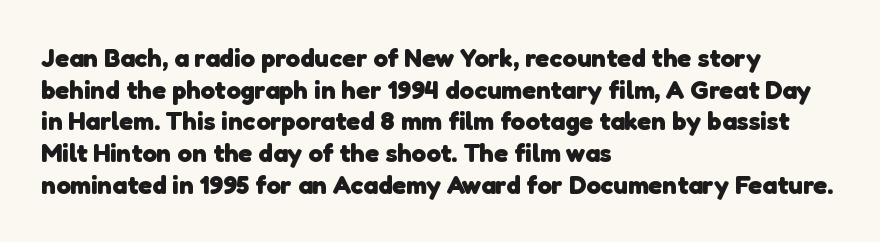
The image shows 26 px bold type; set left-aligned, line spacing 1.22x, normal letter spacing, not underlined.
